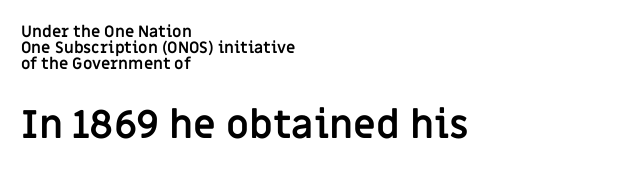
Q: Is the text bold? A: Yes.
Q: Is the text italic (slanted)? A: No, it is upright.
Q: Is the typeface a serif or a sans-serif typeface? A: Sans-serif.
Q: Is the text underlined? A: No.
Q: How is the paragraph aligned? A: Left-aligned.
Q: Is the spacing between letters normal or unusually wide? A: Normal.
Q: Is the spacing between lines tight, normal or loose? A: Tight.
Q: Which block of text is set in a larger size, the first (top) or the second (bottom)? A: The second (bottom) one.
Q: Width (condensed, normal, or wide)? A: Normal.
Q: Stroke contrast? A: Low.
Q: x-height? A: Large.
Q: Monospaced? A: No.
